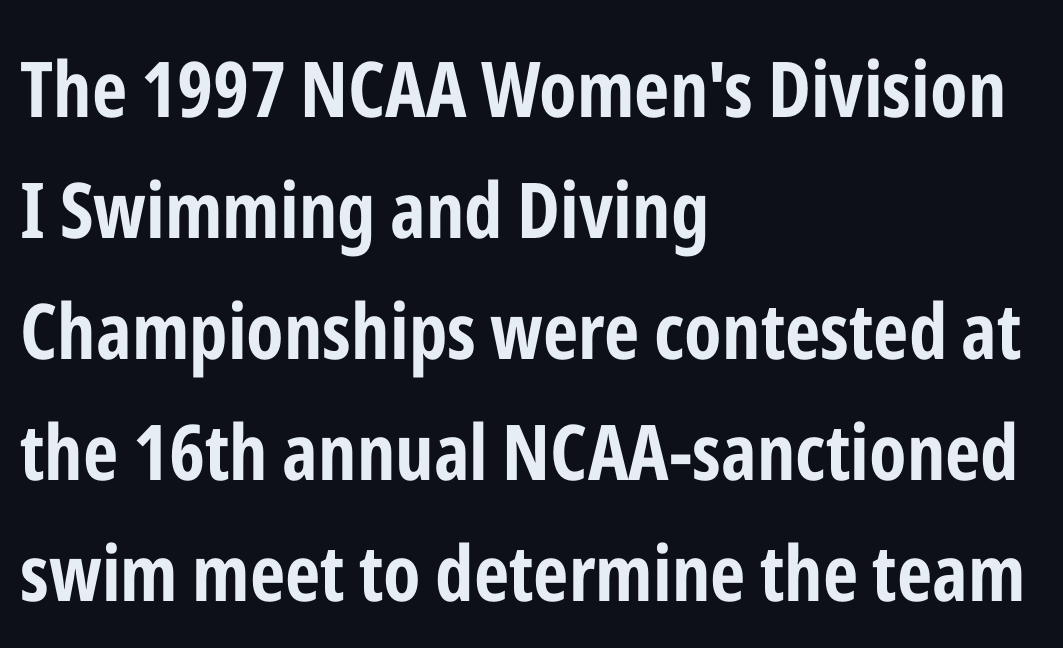
This is heavy type, rendered in bold. These lines sit exactly where default settings would place them. The face used here is proportionally spaced, like ordinary book or web type. Underline: absent.
